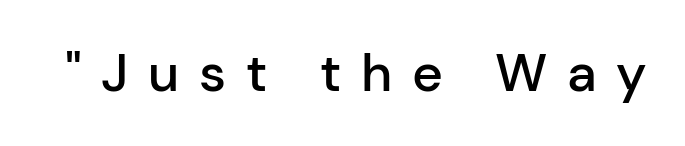
Q: Is the text bold? A: Semi-bold.
Q: Is the text italic (slanted)? A: No, it is upright.
Q: Is the typeface a serif or a sans-serif typeface? A: Sans-serif.
Q: Is the text underlined? A: No.
Q: Is the spacing between letters normal or unusually wide? A: Unusually wide.
Q: Width (condensed, normal, or wide)? A: Normal.
Q: Stroke contrast? A: Low.
Q: x-height? A: Medium.
Q: Monospaced? A: No.
